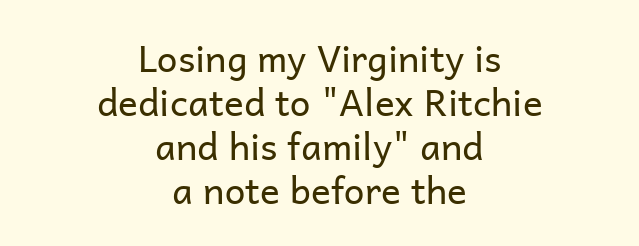
Q: Is the text bold? A: No.
Q: Is the text italic (slanted)? A: No, it is upright.
Q: Is the typeface a serif or a sans-serif typeface? A: Sans-serif.
Q: Is the text underlined? A: No.
Q: How is the paragraph aligned? A: Centered.
Q: Is the spacing between letters normal or unusually wide? A: Normal.
Q: Width (condensed, normal, or wide)? A: Normal.
Q: Stroke contrast? A: Low.
Q: x-height? A: Medium.
Q: Monospaced? A: No.
